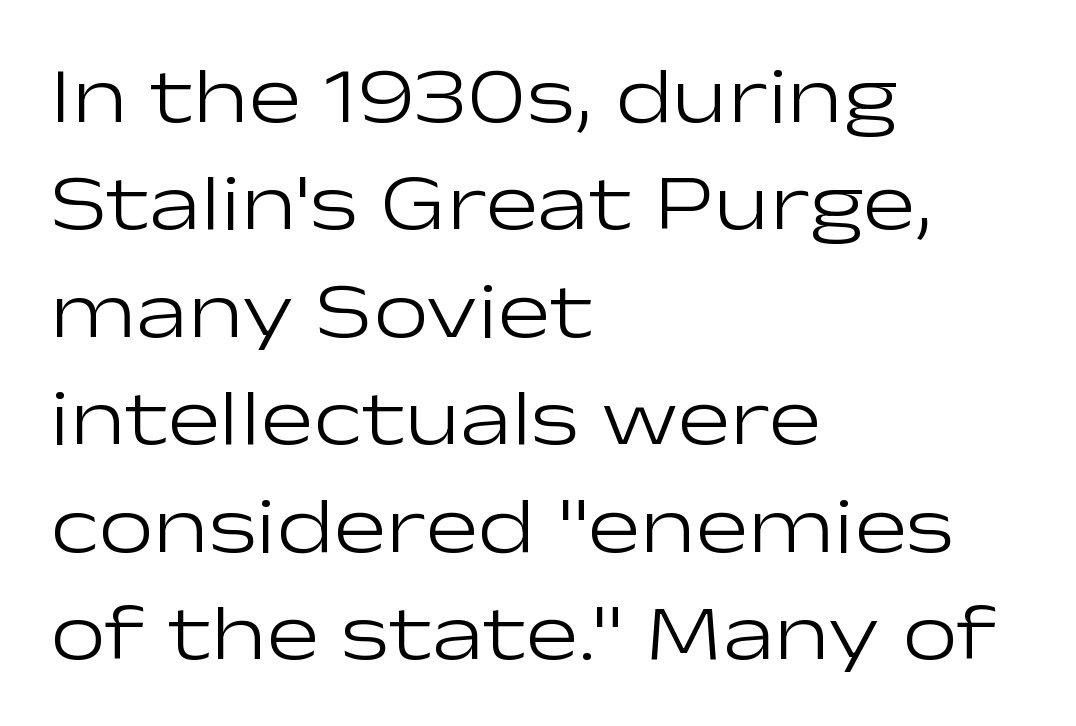
{"serif": "no", "italic": "no", "bold": "no", "weight": "light", "width": "wide", "stroke_contrast": "low", "x_height": "medium", "monospaced": "no", "underline": "no", "align": "left", "line_spacing": "normal", "line_spacing_ratio": 1.36, "letter_spacing": "normal", "letter_spacing_em": 0.0, "glyph_px": 79}
